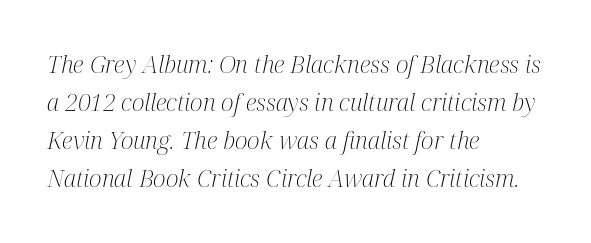
The image shows 24 px text type, italic (leaning right); set left-aligned, normal line spacing (1.59x), normal letter spacing, not underlined.
